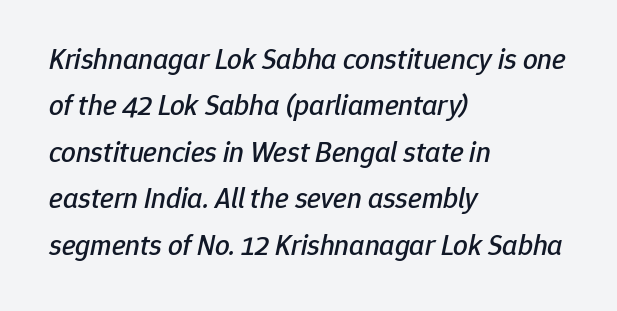
{"italic": "yes", "lean": "right", "slant_degrees": 12, "width": "normal", "stroke_contrast": "low", "x_height": "medium", "monospaced": "no", "underline": "no", "align": "left", "line_spacing": "normal", "line_spacing_ratio": 1.6, "letter_spacing": "normal", "letter_spacing_em": 0.0, "glyph_px": 29}
